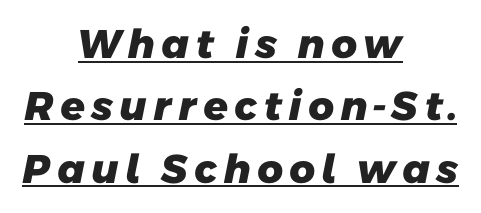
The image shows 40 px heavy sans-serif type; set centered, normal line spacing (1.56x), underlined; low stroke contrast and a medium x-height.
